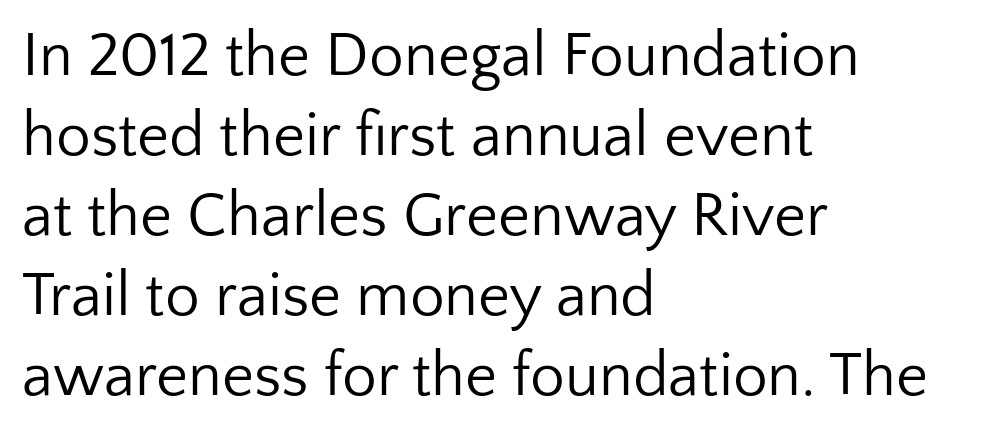
Nothing unusual about the tracking: characters are spaced as the font intends. Is the block centered? No — it sits flush against the left margin. The font is comparable to plain body text, perhaps lighter. Observe the absence of serifs on each vertical stroke in this sample. When letters stand straight like this, we call the style roman or upright.
